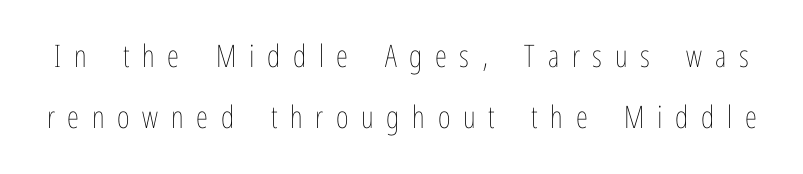
Q: Is the text bold? A: No.
Q: Is the text italic (slanted)? A: No, it is upright.
Q: Is the text underlined? A: No.
Q: Is the spacing between letters normal or unusually wide? A: Unusually wide.
Q: Is the spacing between lines tight, normal or loose? A: Loose.
Q: Width (condensed, normal, or wide)? A: Condensed.
Q: Stroke contrast? A: Low.
Q: x-height? A: Medium.
Q: Monospaced? A: No.
